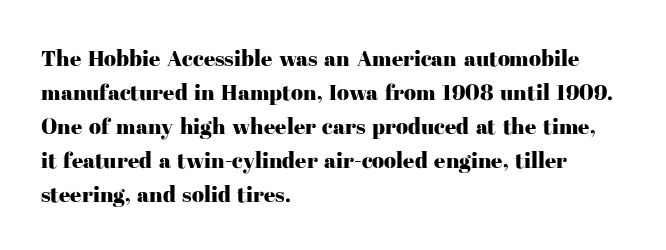
The image shows 22 px text type, upright; set left-aligned, normal line spacing (1.54x), normal letter spacing, not underlined.
